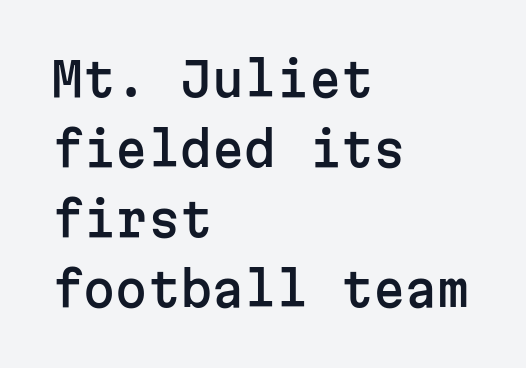
Q: Is the text italic (slanted)? A: No, it is upright.
Q: Is the typeface a serif or a sans-serif typeface? A: Sans-serif.
Q: Is the text underlined? A: No.
Q: How is the paragraph aligned? A: Left-aligned.
Q: Is the spacing between letters normal or unusually wide? A: Normal.
Q: Is the spacing between lines tight, normal or loose? A: Normal.
Q: Width (condensed, normal, or wide)? A: Normal.
Q: Stroke contrast? A: Low.
Q: x-height? A: Medium.
Q: Monospaced? A: Yes.
